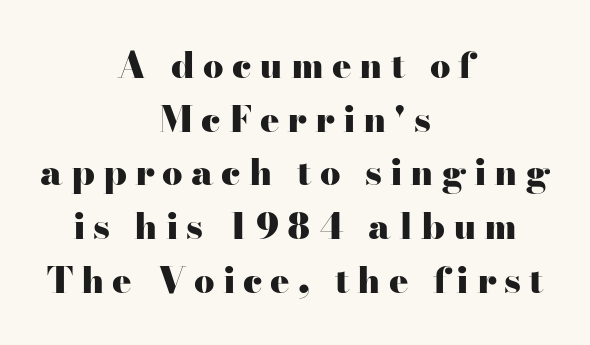
The image shows 36 px heavy, wide serif type, upright; set centered, normal line spacing (1.49x), unusually wide letter spacing (+0.22 em), not underlined; high stroke contrast and a small x-height.
